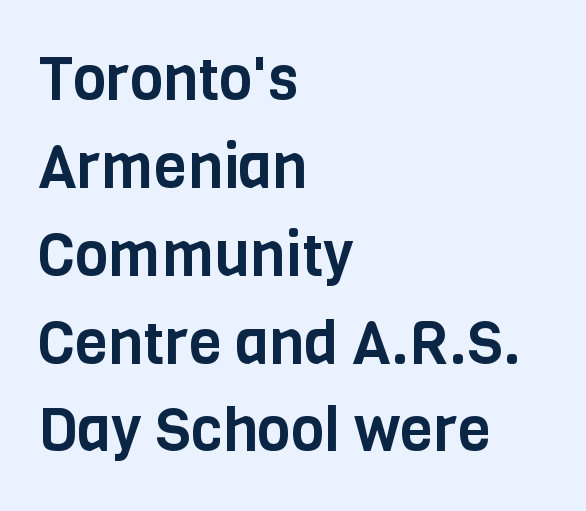
{"serif": "no", "italic": "no", "width": "condensed", "stroke_contrast": "low", "x_height": "large", "monospaced": "no", "underline": "no", "align": "left", "line_spacing": "normal", "line_spacing_ratio": 1.44, "letter_spacing": "normal", "letter_spacing_em": 0.0, "glyph_px": 61}
